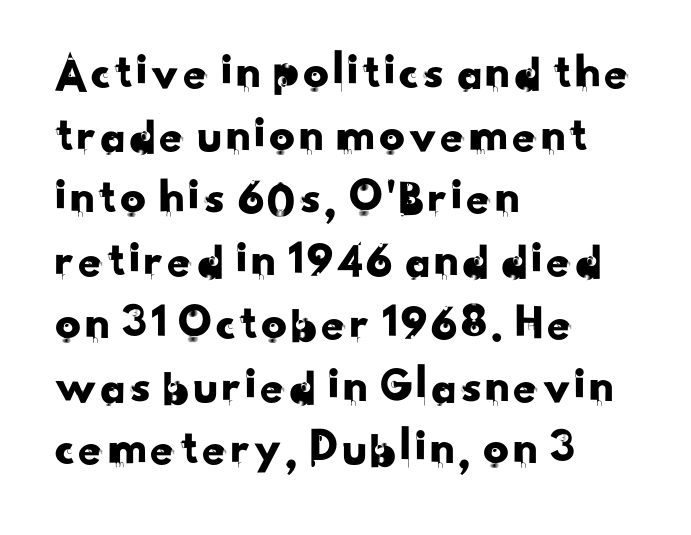
Bare-footed words on every line. Are there feet on the stems? There aren't — it's a sans. Here the glyphs are tracked normally, forming tight word shapes. The rendering uses natural spacing where letterforms have individual widths.
